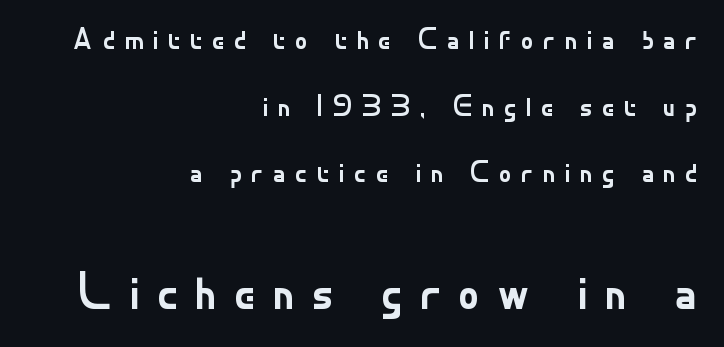
Horizontal bands of white between lines are thick stripes. Scale increases going downward across the two blocks. Stem width sits at or under what a default text font uses. Quick note: not italic, upright. Looks like regular typesetting: each glyph gets only the width it needs. Characters follow at a spacing far wider than the type designer built in.
